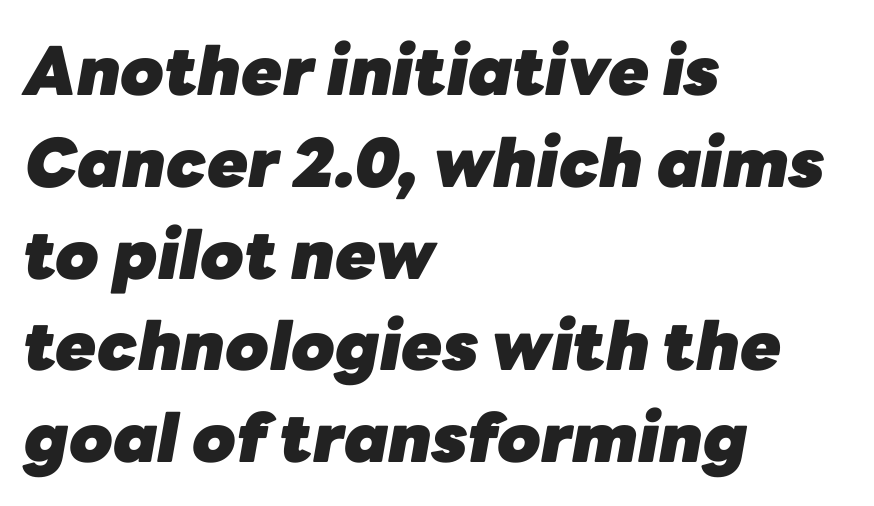
The words here are not underlined. It's the slanting kind of type. Does the copy run flush right? No — it runs flush left. In terms of leading, this rendering sits right in the middle. The line texture is even and compact thanks to regular tracking.
